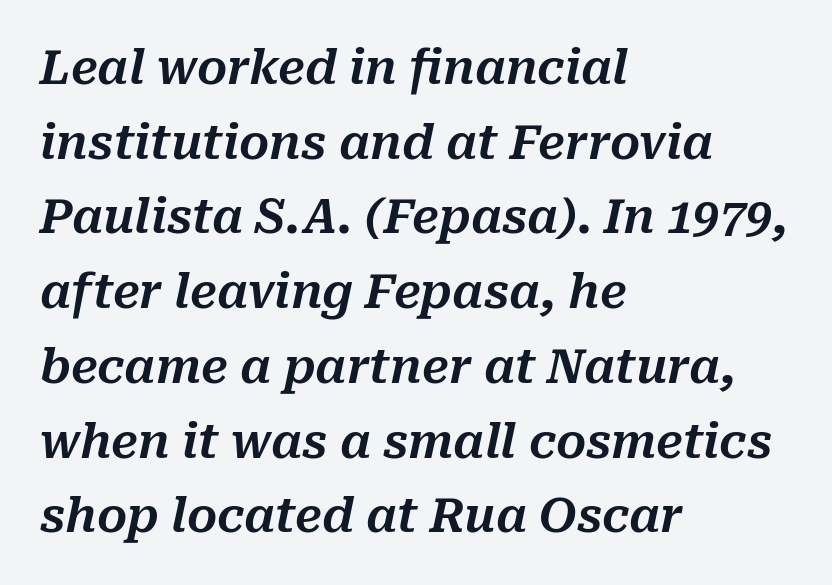
Each word holds together tightly as a unit, with standard inter-letter gaps. Varying glyph widths throughout — classic text-font behaviour. Honestly, there is no underline to notice here at all. Slant detected: the letters are inclined. Caption: multi-line text, flush left, ragged right. Quick note: interline space is typical.
